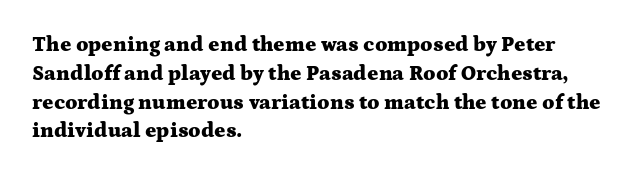
The image shows 21 px bold type, upright; set left-aligned, normal line spacing (1.37x), normal letter spacing, not underlined.
